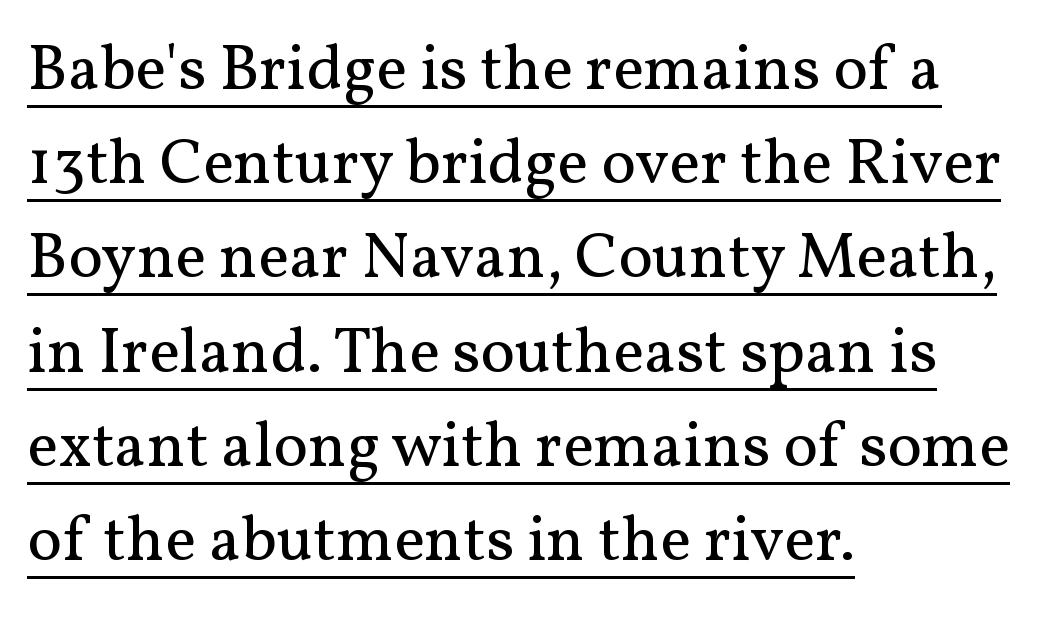
{"serif": "yes", "italic": "no", "bold": "no", "weight": "regular", "width": "normal", "stroke_contrast": "medium", "x_height": "medium", "monospaced": "no", "underline": "yes", "align": "left", "line_spacing": "normal", "line_spacing_ratio": 1.45, "letter_spacing": "normal", "letter_spacing_em": 0.0, "glyph_px": 65}
